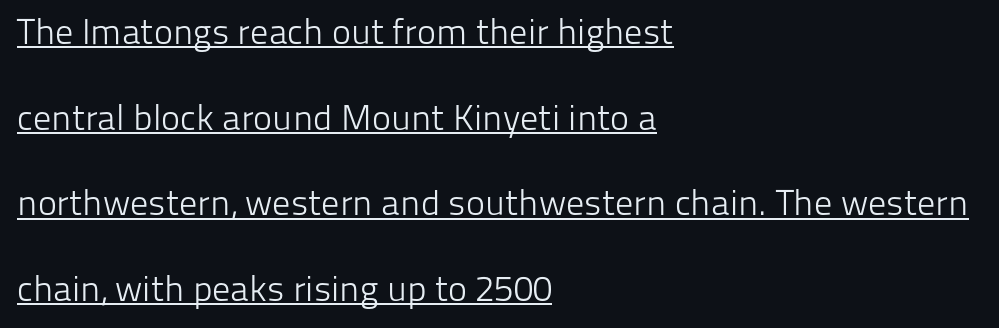
The image shows 36 px light sans-serif type, upright; set left-aligned, loose line spacing (2.38x), normal letter spacing, underlined; low stroke contrast and a medium x-height.
